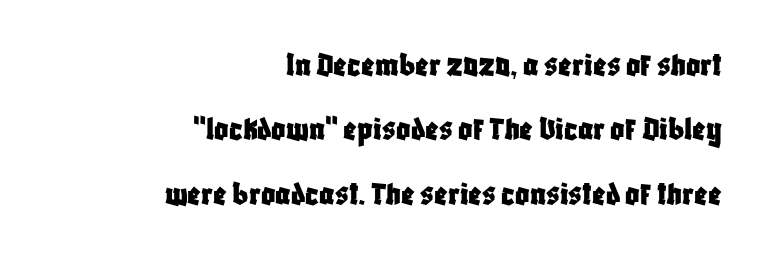
The image shows 35 px condensed sans-serif type, upright; set right-aligned, line spacing 1.84x, normal letter spacing, not underlined; low stroke contrast and a large x-height.
